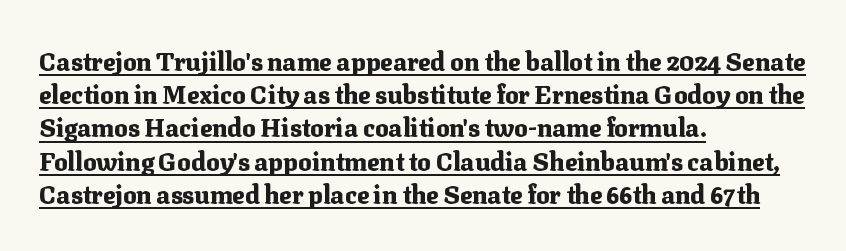
Posture: upright roman. Students, note that the glyphs here touch the page at normal intervals. These lines stack with their left ends in a neat column. The space between consecutive lines is moderate. I'd describe the lettering as bold — thick and assertive. Has an underline been added? It has.
